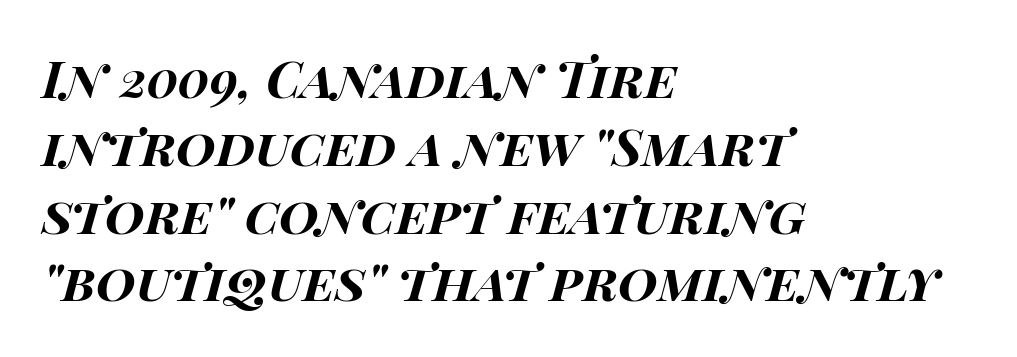
{"italic": "yes", "lean": "right", "slant_degrees": 15, "bold": "yes", "weight": "bold", "width": "wide", "stroke_contrast": "high", "x_height": "large", "monospaced": "no", "underline": "no", "align": "left", "line_spacing": "normal", "line_spacing_ratio": 1.33, "letter_spacing": "normal", "letter_spacing_em": 0.0, "glyph_px": 51}
